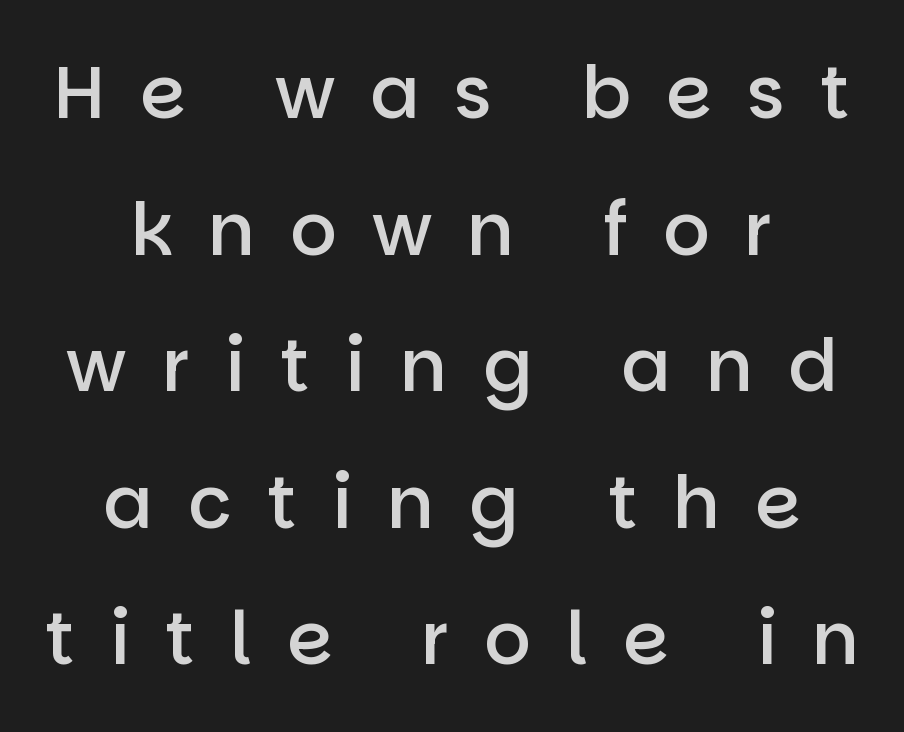
{"serif": "no", "italic": "no", "bold": "semi", "weight": "semibold", "width": "normal", "stroke_contrast": "low", "x_height": "large", "monospaced": "no", "underline": "no", "align": "center", "line_spacing_ratio": 1.87, "letter_spacing": "wide", "letter_spacing_em": 0.48, "glyph_px": 73}
